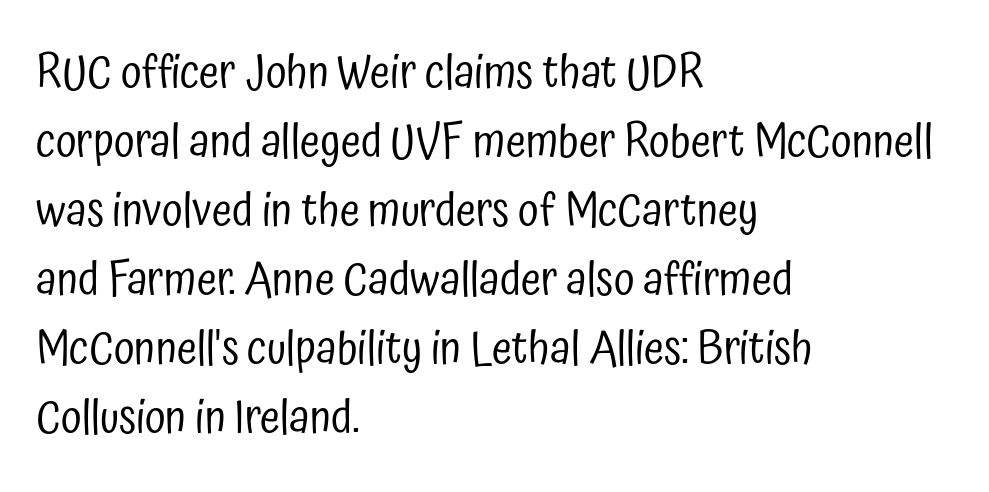
{"serif": "no", "italic": "no", "bold": "no", "weight": "regular", "width": "condensed", "stroke_contrast": "low", "x_height": "medium", "monospaced": "no", "underline": "no", "align": "left", "line_spacing": "normal", "line_spacing_ratio": 1.5, "letter_spacing": "normal", "letter_spacing_em": 0.0, "glyph_px": 46}
